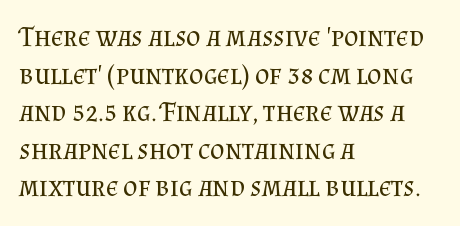
The image shows 28 px regular-weight serif type, upright; set left-aligned, normal line spacing (1.34x), normal letter spacing, not underlined; medium stroke contrast and a small x-height.
